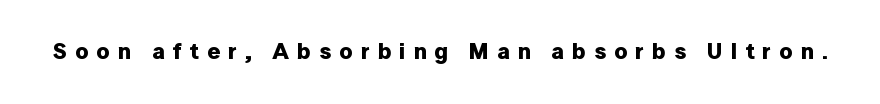
Every character sits straight up, as roman type does. Loose tracking; the words dissolve into strings of separated letters. These lines carry a lot of weight — the face is fully bold. Glance below the letters and you will spot only blank space.
